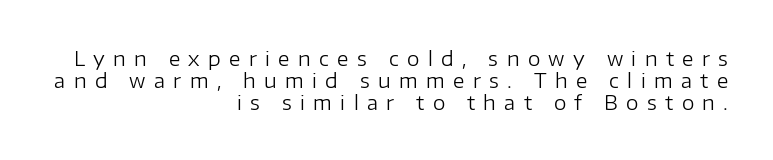
The image shows 20 px text type, upright; set right-aligned, tight line spacing (1.09x), unusually wide letter spacing (+0.42 em), not underlined.
